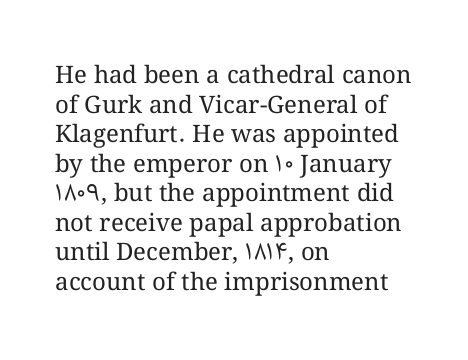
Words appear dense and cohesive because spacing is normal. Stem width sits at or under what a default text font uses. Honestly, there is no underline to notice here at all. The lettering stays uniformly vertical, giving the passage a roman look.
